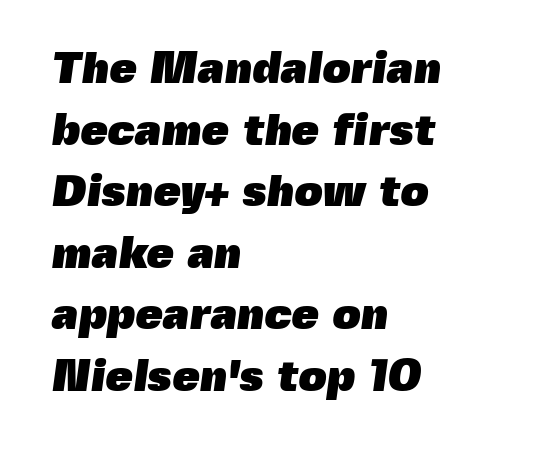
The image shows 44 px heavy sans-serif type; set left-aligned, normal line spacing (1.4x), normal letter spacing, not underlined; a medium x-height.
